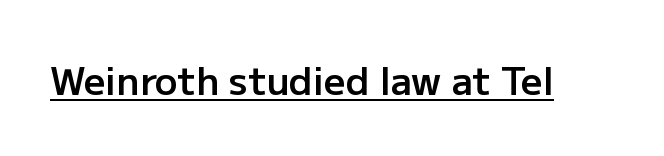
{"serif": "no", "italic": "no", "bold": "semi", "weight": "semibold", "width": "normal", "stroke_contrast": "low", "x_height": "medium", "monospaced": "no", "underline": "yes", "letter_spacing": "normal", "letter_spacing_em": 0.0, "glyph_px": 38}
